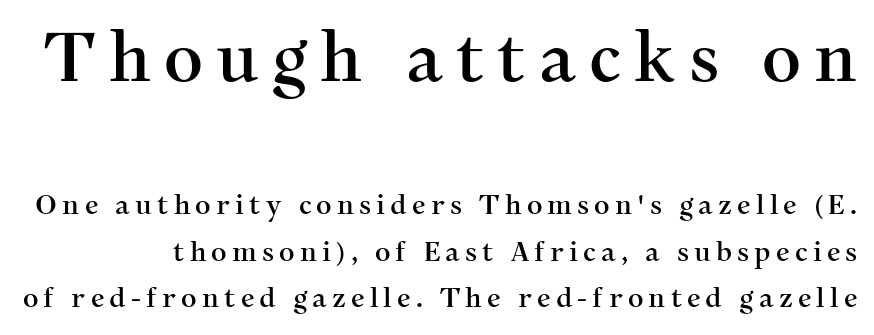
The image shows 68 px serif type, upright; set line spacing 1.72x, not underlined; the first (top) block is 2.52x larger; medium stroke contrast and a medium x-height.
